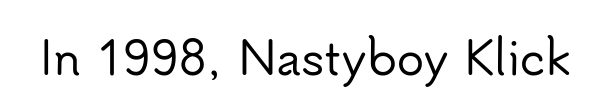
The horizontal fit of the characters is conventional and even. A clean baseline with only descenders dipping below it. Unlike a traditional serif, this face leaves its strokes unadorned. Each letter keeps its own natural width here, so spacing adapts to shape. Notice how the stems are strictly vertical — no italics here.
